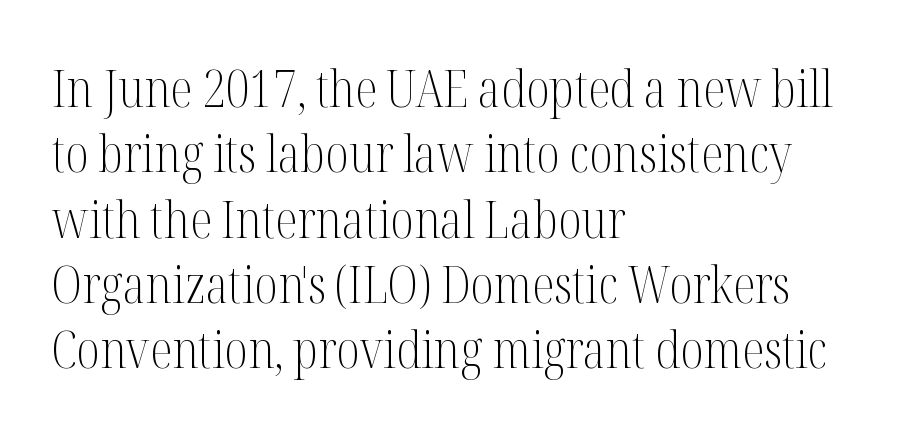
Q: Is the text bold? A: No.
Q: Is the text italic (slanted)? A: No, it is upright.
Q: Is the typeface a serif or a sans-serif typeface? A: Serif.
Q: Is the text underlined? A: No.
Q: How is the paragraph aligned? A: Left-aligned.
Q: Is the spacing between letters normal or unusually wide? A: Normal.
Q: Is the spacing between lines tight, normal or loose? A: Normal.
Q: Width (condensed, normal, or wide)? A: Condensed.
Q: Stroke contrast? A: Medium.
Q: x-height? A: Medium.
Q: Monospaced? A: No.
